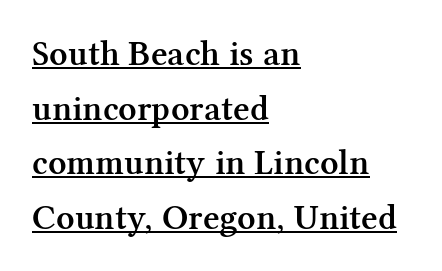
{"serif": "yes", "italic": "no", "bold": "semi", "weight": "semibold", "width": "normal", "stroke_contrast": "medium", "x_height": "medium", "monospaced": "no", "underline": "yes", "align": "left", "line_spacing": "normal", "line_spacing_ratio": 1.52, "letter_spacing": "normal", "letter_spacing_em": 0.0, "glyph_px": 36}
